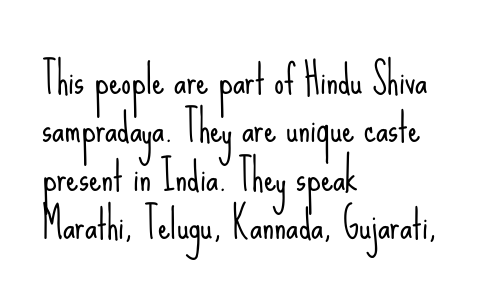
The image shows 39 px light, condensed sans-serif type, upright; set left-aligned, line spacing 1.24x, normal letter spacing, not underlined; low stroke contrast and a small x-height.
